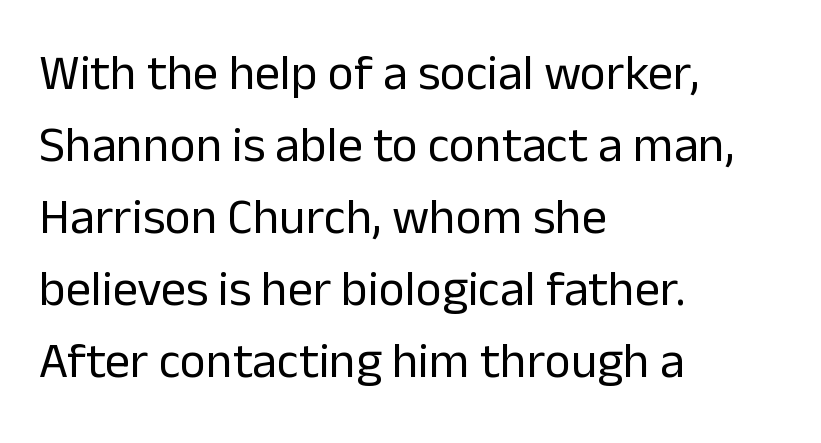
Q: Is the text bold? A: No.
Q: Is the text italic (slanted)? A: No, it is upright.
Q: Is the typeface a serif or a sans-serif typeface? A: Sans-serif.
Q: Is the text underlined? A: No.
Q: How is the paragraph aligned? A: Left-aligned.
Q: Is the spacing between letters normal or unusually wide? A: Normal.
Q: Is the spacing between lines tight, normal or loose? A: Normal.
Q: Width (condensed, normal, or wide)? A: Normal.
Q: Stroke contrast? A: Low.
Q: x-height? A: Medium.
Q: Monospaced? A: No.
